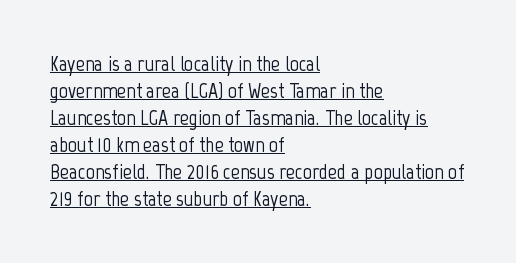
{"italic": "no", "underline": "yes", "align": "left", "line_spacing_ratio": 1.23, "letter_spacing": "normal", "letter_spacing_em": 0.0, "glyph_px": 22}
